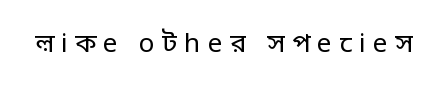
{"italic": "no", "bold": "no", "underline": "no", "letter_spacing": "wide", "letter_spacing_em": 0.28, "glyph_px": 26}
